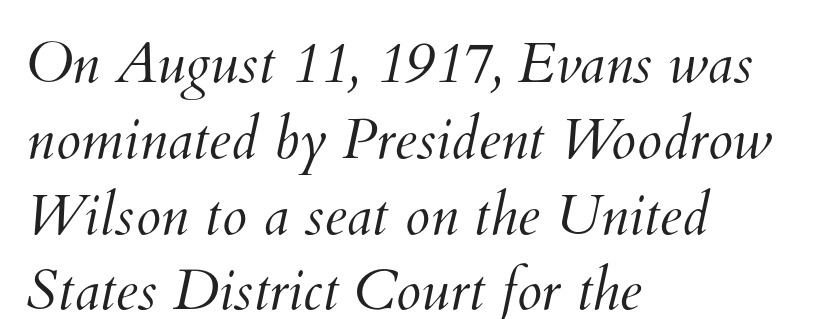
The image shows 57 px light type; set left-aligned, normal line spacing (1.33x), normal letter spacing, not underlined; medium stroke contrast and a small x-height.
